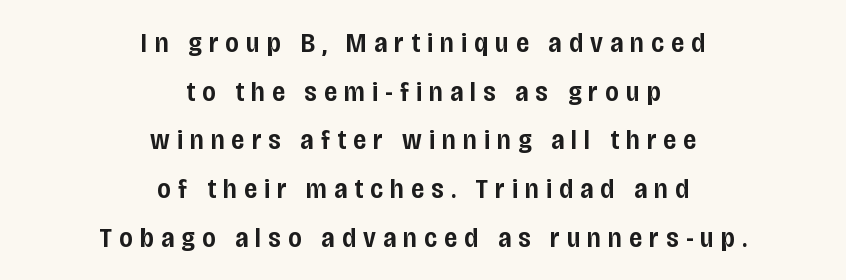
Clear beneath every line of the passage. Proportional: the letters do not fall into vertical columns. The type sits square on the baseline with zero lean. Tracking here is generous; glyphs stand well apart from one another. Regarding serifs, this sample does without them. Students, this is semibold: more ink than regular, less than bold.
